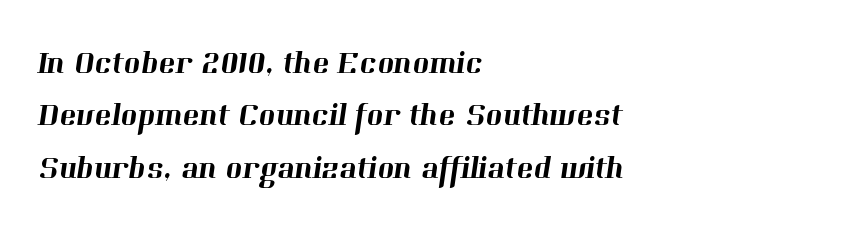
The image shows 32 px serif type; set left-aligned, normal line spacing (1.64x), normal letter spacing, not underlined; high stroke contrast and a medium x-height.
